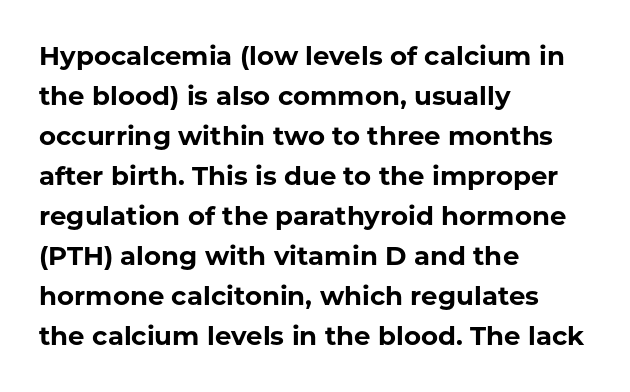
Q: Is the text bold? A: Yes.
Q: Is the text italic (slanted)? A: No, it is upright.
Q: Is the text underlined? A: No.
Q: How is the paragraph aligned? A: Left-aligned.
Q: Is the spacing between letters normal or unusually wide? A: Normal.
Q: Is the spacing between lines tight, normal or loose? A: Normal.
